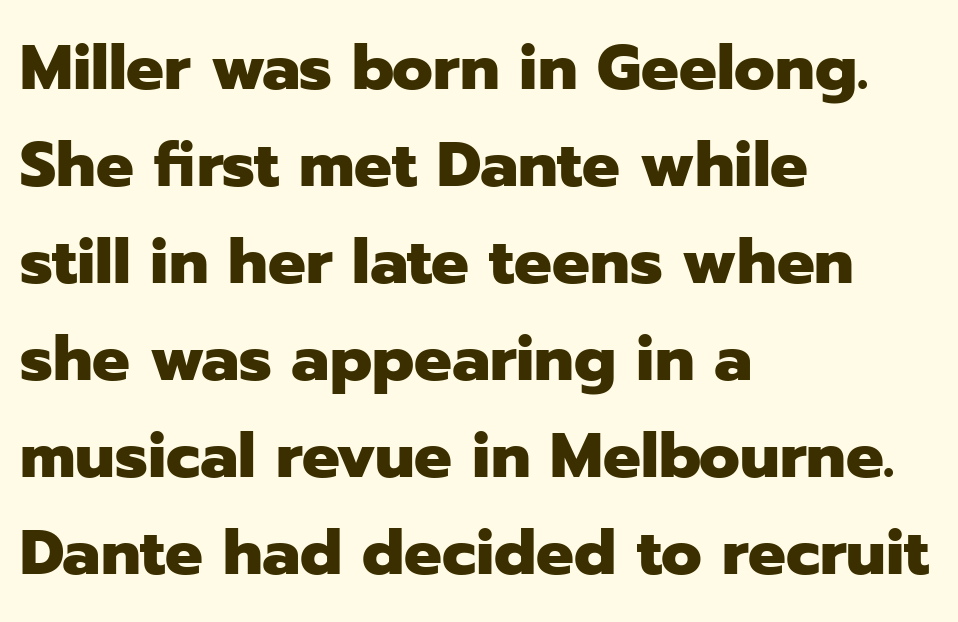
Q: Is the text bold? A: Yes.
Q: Is the text italic (slanted)? A: No, it is upright.
Q: Is the typeface a serif or a sans-serif typeface? A: Sans-serif.
Q: Is the text underlined? A: No.
Q: How is the paragraph aligned? A: Left-aligned.
Q: Is the spacing between letters normal or unusually wide? A: Normal.
Q: Is the spacing between lines tight, normal or loose? A: Normal.
Q: Width (condensed, normal, or wide)? A: Normal.
Q: Stroke contrast? A: Low.
Q: x-height? A: Medium.
Q: Monospaced? A: No.
